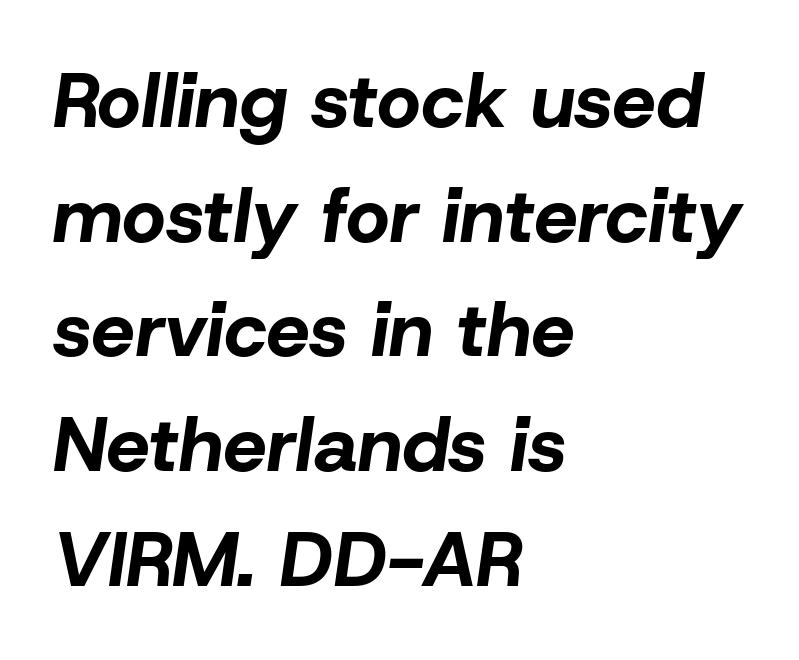
The image shows 77 px bold type, italic (leaning right); set left-aligned, normal line spacing (1.49x), normal letter spacing, not underlined; low stroke contrast and a medium x-height.
